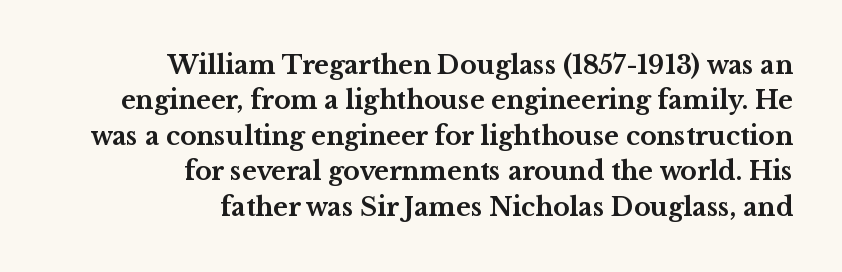
The specimen reads as upright at a glance. Glance below the letters and you will spot only blank space. If you drew a ruler down the right edge, every line would touch it. Leading: standard. The face used here is rendered with its standard letterfit.
